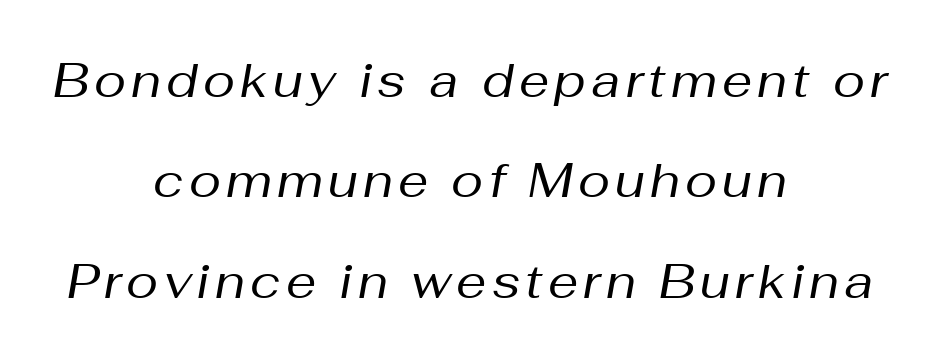
Q: Is the text bold? A: No.
Q: Is the text italic (slanted)? A: Yes, it leans right by about 10 degrees.
Q: Is the text underlined? A: No.
Q: How is the paragraph aligned? A: Centered.
Q: Is the spacing between lines tight, normal or loose? A: Loose.
Q: Width (condensed, normal, or wide)? A: Normal.
Q: Stroke contrast? A: Medium.
Q: x-height? A: Medium.
Q: Monospaced? A: No.
